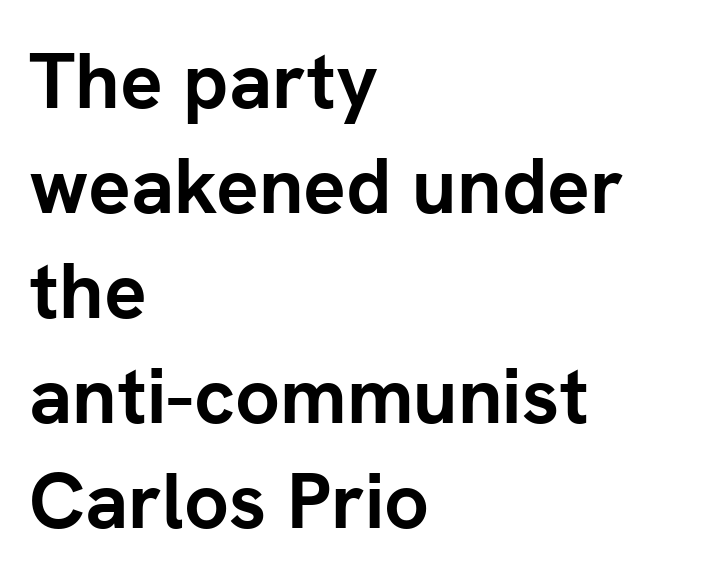
The image shows 79 px semibold sans-serif type, upright; set left-aligned, normal line spacing (1.33x), normal letter spacing, not underlined; low stroke contrast and a medium x-height.
